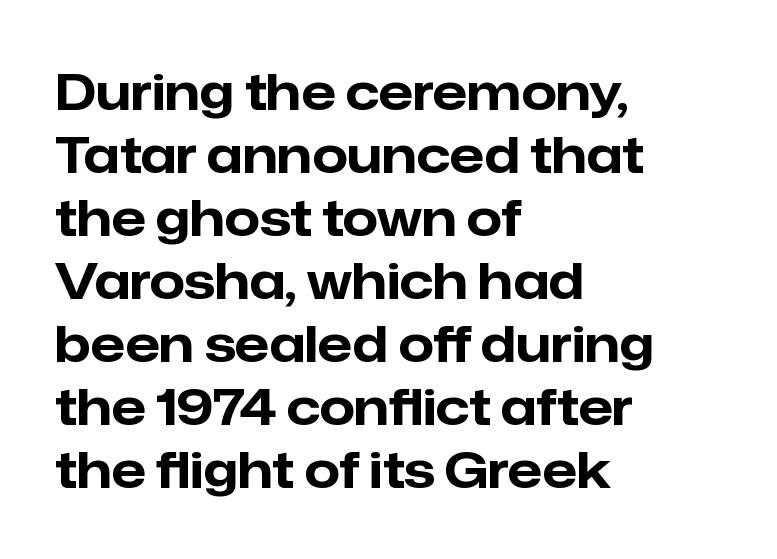
Thick stems and heavy bowls — unmistakably bold. The space beneath each line is pristine and unruled. Between one letter and the next there's only the usual sliver of space. The letters advance in unequal steps, a hallmark of proportional type.
